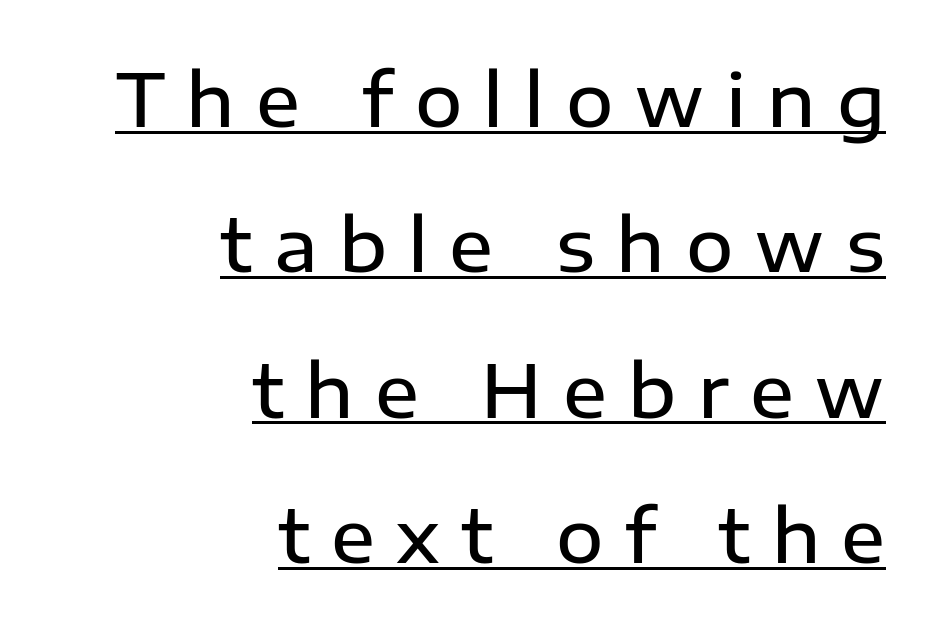
Does the leading feel generous? Absolutely, it's lavish. The characters display no serif detailing; their extremities are plain. You can see a thin bar hugging the bottom of the glyphs. Unlike italic type, these characters show no tilt at all.
